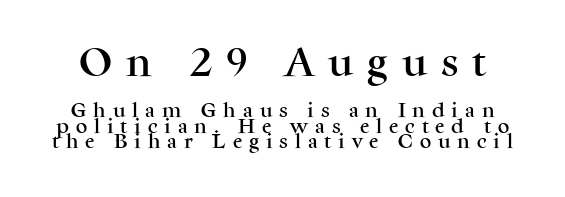
Q: Is the text italic (slanted)? A: No, it is upright.
Q: Is the typeface a serif or a sans-serif typeface? A: Serif.
Q: Is the text underlined? A: No.
Q: Is the spacing between letters normal or unusually wide? A: Unusually wide.
Q: Is the spacing between lines tight, normal or loose? A: Tight.
Q: Which block of text is set in a larger size, the first (top) or the second (bottom)? A: The first (top) one.
Q: Width (condensed, normal, or wide)? A: Normal.
Q: Stroke contrast? A: Medium.
Q: x-height? A: Medium.
Q: Monospaced? A: No.
